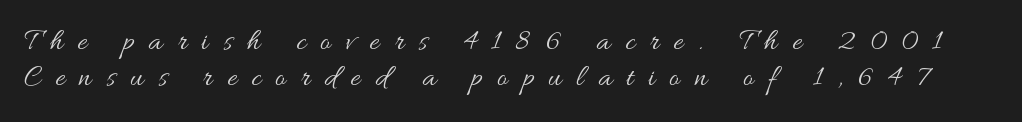
The image shows 30 px regular-weight, wide type; set line spacing 1.19x, unusually wide letter spacing (+0.49 em), not underlined; medium stroke contrast and a small x-height.
